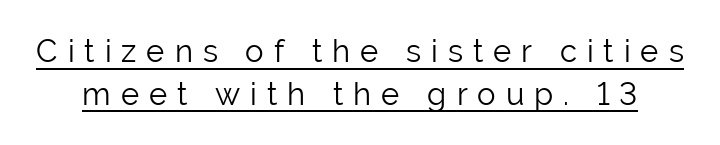
Quick note: underline on. The face used here is proportionally spaced, like ordinary book or web type. Do the letters lean? They stand straight. Weight class: somewhere from thin through regular. The type is letterspaced generously, with wide tracking.
